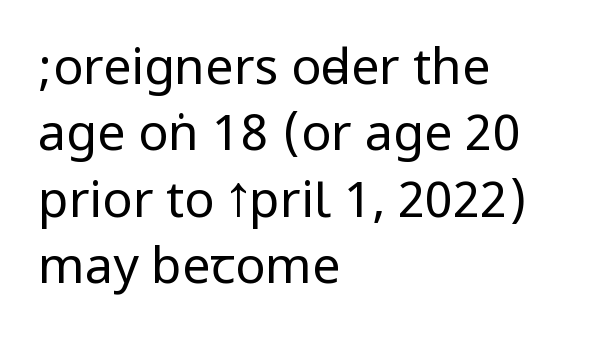
Q: Is the text bold? A: No.
Q: Is the text italic (slanted)? A: No, it is upright.
Q: Is the typeface a serif or a sans-serif typeface? A: Sans-serif.
Q: Is the text underlined? A: No.
Q: How is the paragraph aligned? A: Left-aligned.
Q: Is the spacing between letters normal or unusually wide? A: Normal.
Q: Is the spacing between lines tight, normal or loose? A: Normal.
Q: Width (condensed, normal, or wide)? A: Condensed.
Q: Stroke contrast? A: Low.
